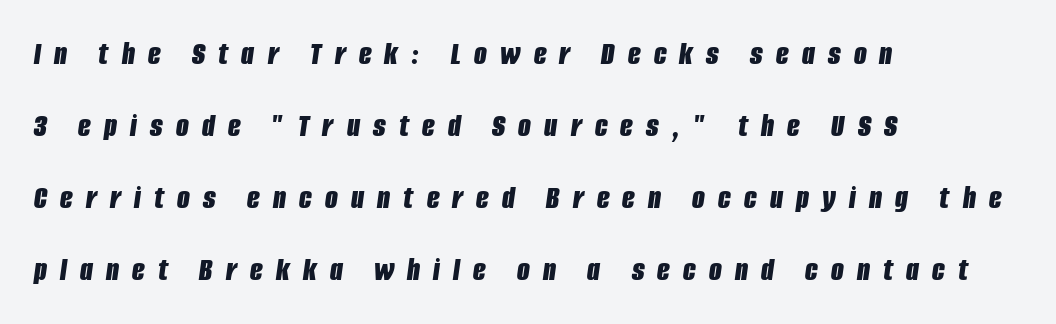
Do the characters align in a grid? No, the font is proportional. Airy leading. Pretty heavy lettering here — definitely bold. Casual observation: everything's shoved over to the left. The face used here is rendered with a markedly widened letterfit. Emphasis-style slanted type is in use.
